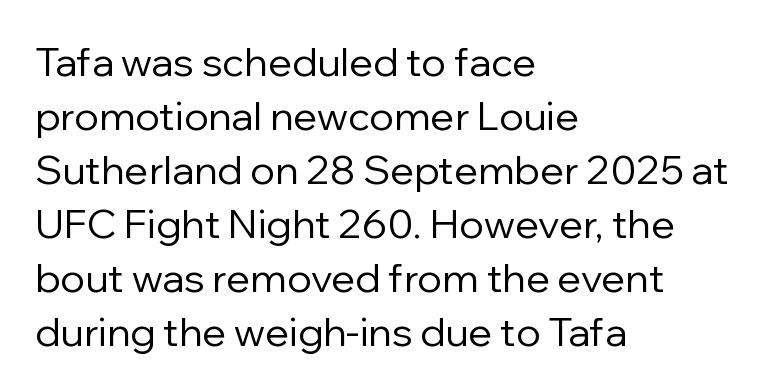
Q: Is the text bold? A: No.
Q: Is the text italic (slanted)? A: No, it is upright.
Q: Is the typeface a serif or a sans-serif typeface? A: Sans-serif.
Q: Is the text underlined? A: No.
Q: How is the paragraph aligned? A: Left-aligned.
Q: Is the spacing between letters normal or unusually wide? A: Normal.
Q: Is the spacing between lines tight, normal or loose? A: Normal.
Q: Width (condensed, normal, or wide)? A: Normal.
Q: Stroke contrast? A: Low.
Q: x-height? A: Medium.
Q: Monospaced? A: No.
